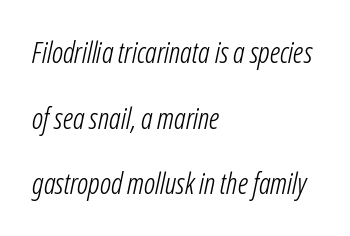
The image shows 29 px light, condensed type, italic (leaning right); set left-aligned, loose line spacing (2.26x), normal letter spacing, not underlined; low stroke contrast and a medium x-height.
